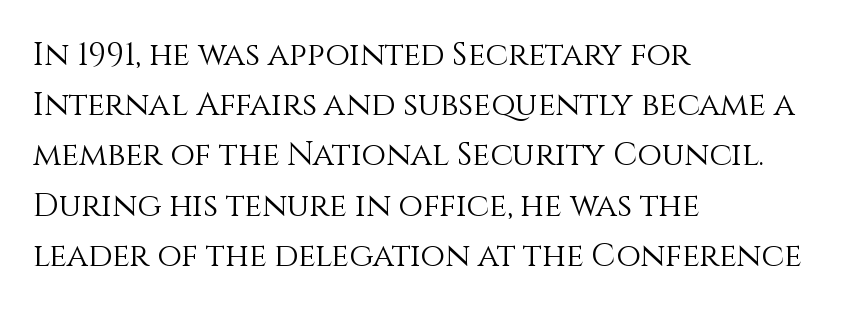
Q: Is the text bold? A: No.
Q: Is the text italic (slanted)? A: No, it is upright.
Q: Is the text underlined? A: No.
Q: How is the paragraph aligned? A: Left-aligned.
Q: Is the spacing between letters normal or unusually wide? A: Normal.
Q: Is the spacing between lines tight, normal or loose? A: Normal.
Q: Width (condensed, normal, or wide)? A: Normal.
Q: x-height? A: Large.
Q: Monospaced? A: No.
